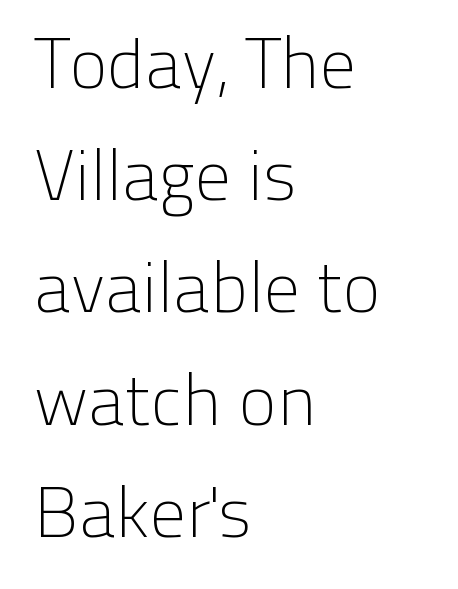
{"serif": "no", "italic": "no", "bold": "no", "weight": "light", "width": "normal", "stroke_contrast": "low", "x_height": "medium", "monospaced": "no", "underline": "no", "align": "left", "line_spacing": "normal", "line_spacing_ratio": 1.58, "letter_spacing": "normal", "letter_spacing_em": 0.0, "glyph_px": 71}
